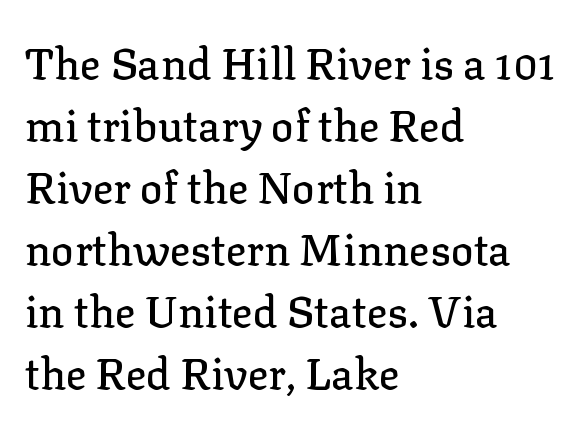
Q: Is the text italic (slanted)? A: No, it is upright.
Q: Is the typeface a serif or a sans-serif typeface? A: Serif.
Q: Is the text underlined? A: No.
Q: How is the paragraph aligned? A: Left-aligned.
Q: Is the spacing between letters normal or unusually wide? A: Normal.
Q: Is the spacing between lines tight, normal or loose? A: Normal.
Q: Width (condensed, normal, or wide)? A: Normal.
Q: Stroke contrast? A: Low.
Q: x-height? A: Medium.
Q: Monospaced? A: No.
